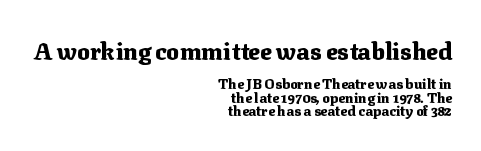
The image shows 24 px bold type, upright; set right-aligned, tight line spacing (0.96x), normal letter spacing, not underlined; the first (top) block is 1.71x larger.
